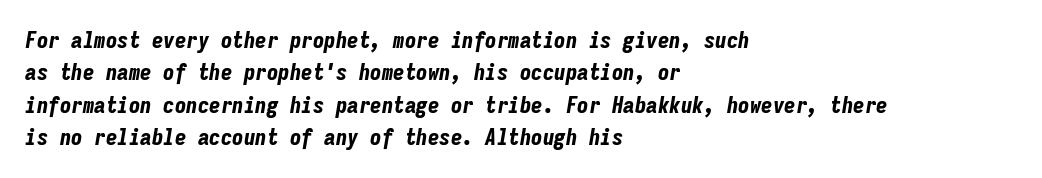
Every row of glyphs begins at an identical x-position on the left. The face used here has a pronounced slope to its letters. Each row of text sits above clean, open space. The letterforms sit shoulder to shoulder at normal distance. Summary of vertical rhythm: regular, with standard interline spacing.
